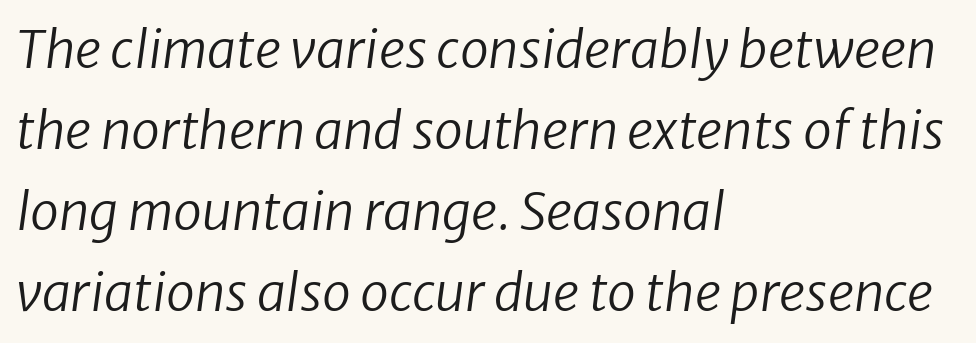
{"italic": "yes", "lean": "right", "slant_degrees": 8, "bold": "no", "weight": "regular", "width": "normal", "stroke_contrast": "low", "x_height": "medium", "monospaced": "no", "underline": "no", "align": "left", "line_spacing": "normal", "line_spacing_ratio": 1.56, "letter_spacing": "normal", "letter_spacing_em": 0.0, "glyph_px": 52}
